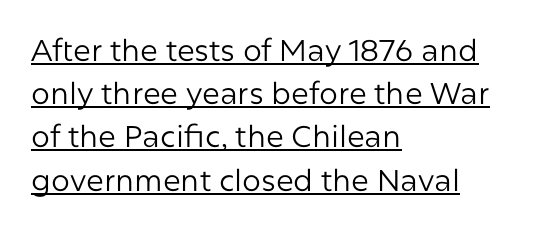
The image shows 30 px regular-weight sans-serif type, upright; set left-aligned, normal line spacing (1.44x), normal letter spacing, underlined; low stroke contrast and a medium x-height.
